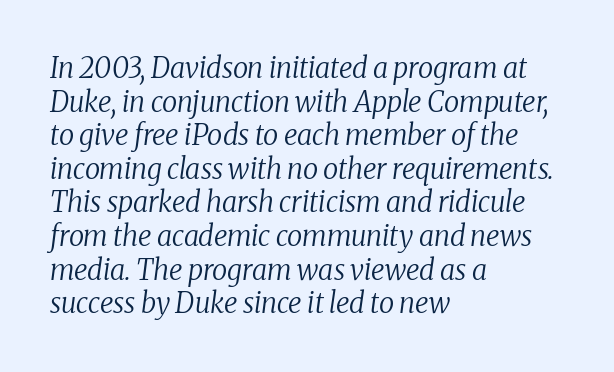
The image shows 28 px regular-weight serif type, italic (leaning right); set left-aligned, line spacing 1.2x, normal letter spacing, not underlined; medium stroke contrast and a medium x-height.
